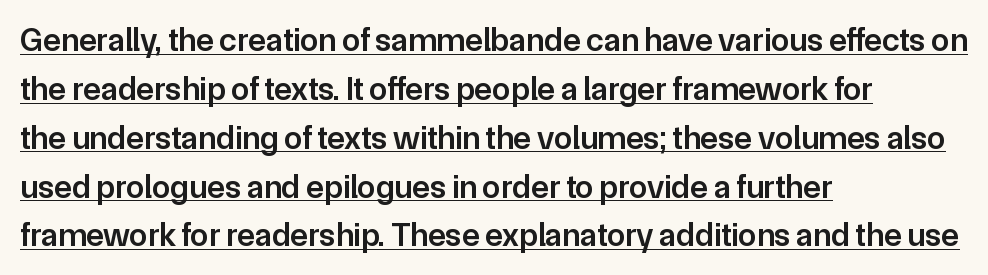
Q: Is the text bold? A: Semi-bold.
Q: Is the text italic (slanted)? A: No, it is upright.
Q: Is the typeface a serif or a sans-serif typeface? A: Sans-serif.
Q: Is the text underlined? A: Yes.
Q: How is the paragraph aligned? A: Left-aligned.
Q: Is the spacing between letters normal or unusually wide? A: Normal.
Q: Is the spacing between lines tight, normal or loose? A: Normal.
Q: Width (condensed, normal, or wide)? A: Normal.
Q: Stroke contrast? A: Low.
Q: x-height? A: Medium.
Q: Monospaced? A: No.
